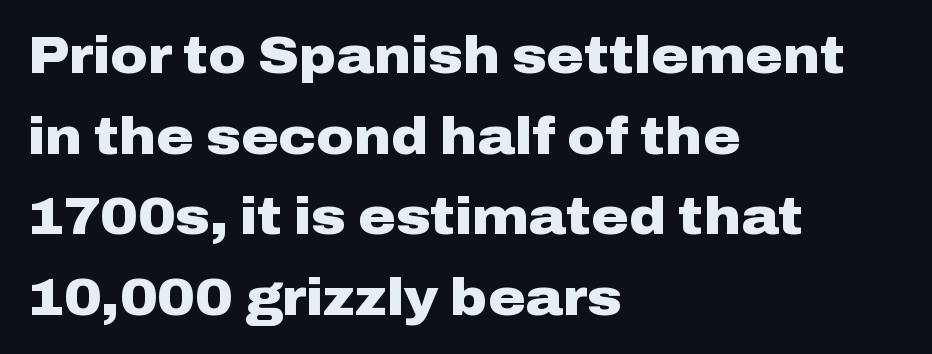
The image shows 51 px heavy, wide sans-serif type, upright; set left-aligned, normal line spacing (1.58x), normal letter spacing, not underlined; low stroke contrast and a medium x-height.
